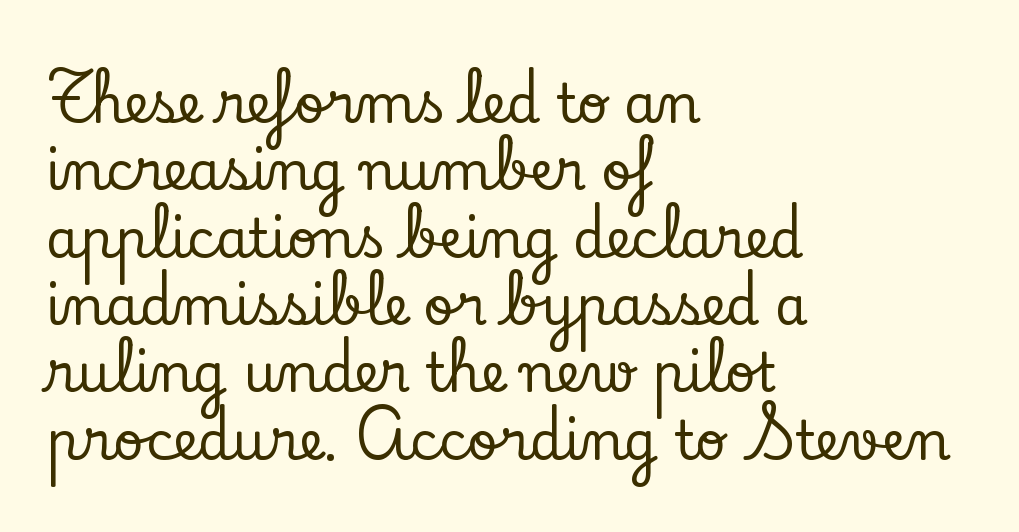
The image shows 53 px serif type, upright; set left-aligned, normal line spacing (1.27x), normal letter spacing, not underlined; low stroke contrast and a small x-height.
